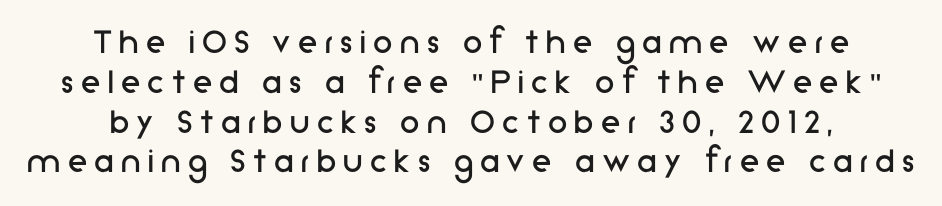
Q: Is the text bold? A: No.
Q: Is the text italic (slanted)? A: No, it is upright.
Q: Is the typeface a serif or a sans-serif typeface? A: Sans-serif.
Q: Is the text underlined? A: No.
Q: How is the paragraph aligned? A: Centered.
Q: Is the spacing between lines tight, normal or loose? A: Tight.
Q: Width (condensed, normal, or wide)? A: Normal.
Q: Stroke contrast? A: Low.
Q: x-height? A: Medium.
Q: Monospaced? A: No.
